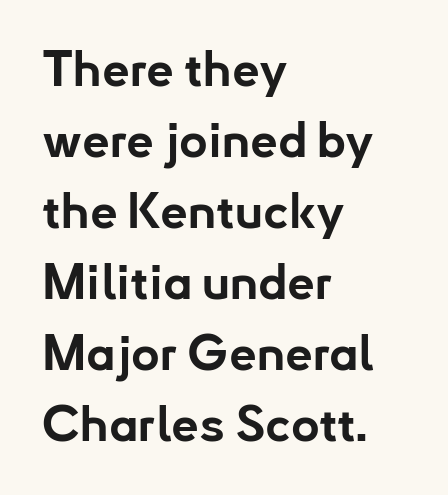
The typesetter chose a ragged-right arrangement here. Every character sits straight up, as roman type does. Descenders hang freely into open space. A typesetter would call this leading conventional body-copy spacing. Plenty of ink on the page — the face is bold. A typesetter would label this face a sans.
